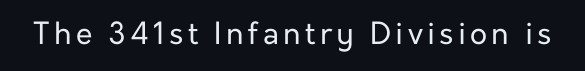
Vertical strokes here are truly vertical. Descenders hang freely into open space. The passage shown is typed in a proportional face where columns would drift. Unbolded letterforms with no extra heft. Letterform terminals end flat and unadorned throughout the passage.
